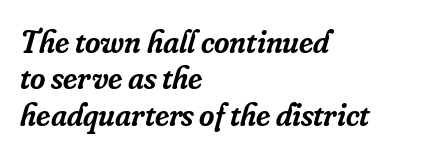
Q: Is the text bold? A: Semi-bold.
Q: Is the text italic (slanted)? A: Yes, it leans right by about 16 degrees.
Q: Is the typeface a serif or a sans-serif typeface? A: Serif.
Q: Is the text underlined? A: No.
Q: How is the paragraph aligned? A: Left-aligned.
Q: Is the spacing between letters normal or unusually wide? A: Normal.
Q: Is the spacing between lines tight, normal or loose? A: Tight.
Q: Width (condensed, normal, or wide)? A: Normal.
Q: Stroke contrast? A: Low.
Q: x-height? A: Small.
Q: Monospaced? A: No.
